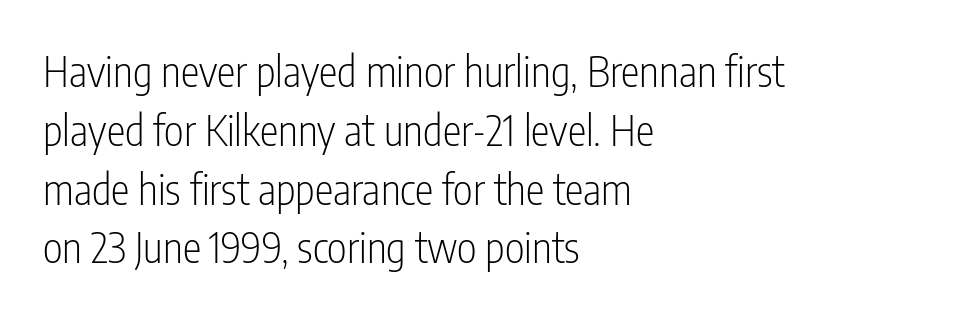
The image shows 42 px light, condensed sans-serif type, upright; set left-aligned, normal line spacing (1.4x), normal letter spacing, not underlined; low stroke contrast and a medium x-height.
